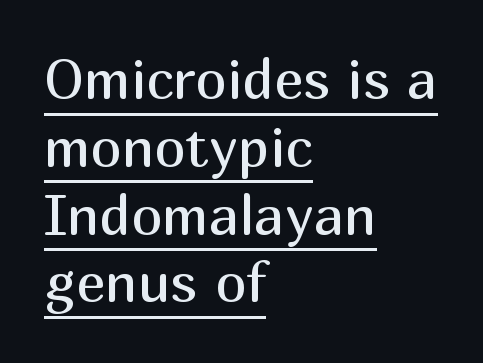
Compared with undecorated copy, this sample adds a rule below the words. The rendering uses natural spacing where letterforms have individual widths. This sample uses a sans-serif face. It's the straight-up-and-down kind of type.
